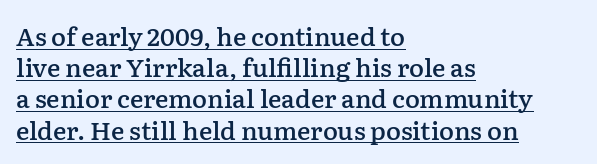
This sample carries an underscore along the baseline area. Evenly set lines give the paragraph a standard silhouette. A fair bit of extra ink — the face is semibold, not bold. Is there any slant? The stems are plumb. Tracking value appears to be zero — textbook default spacing. Every row of glyphs begins at an identical x-position on the left.
